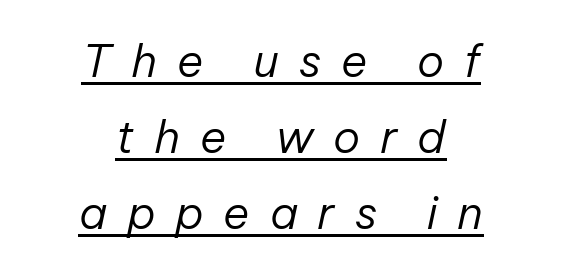
Q: Is the text bold? A: No.
Q: Is the text italic (slanted)? A: Yes, it leans right by about 12 degrees.
Q: Is the text underlined? A: Yes.
Q: How is the paragraph aligned? A: Centered.
Q: Is the spacing between letters normal or unusually wide? A: Unusually wide.
Q: Is the spacing between lines tight, normal or loose? A: Normal.
Q: Width (condensed, normal, or wide)? A: Normal.
Q: Stroke contrast? A: Low.
Q: x-height? A: Medium.
Q: Monospaced? A: No.
